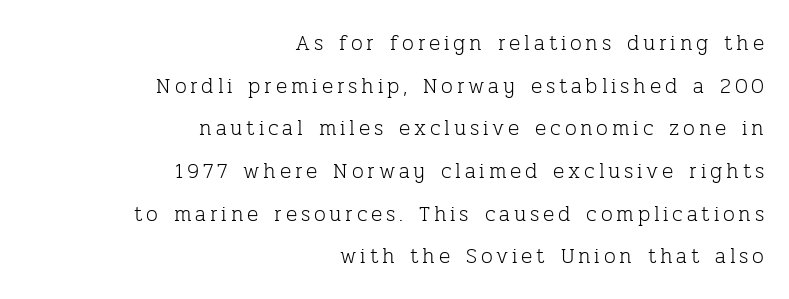
The typesetter chose a ragged-left arrangement here. What's the leading like? Stretched, with rows far apart. The letters look calm and open, with moderate or lighter stems. Letters rest on an invisible, unmarked baseline. The specimen reads as upright at a glance.
